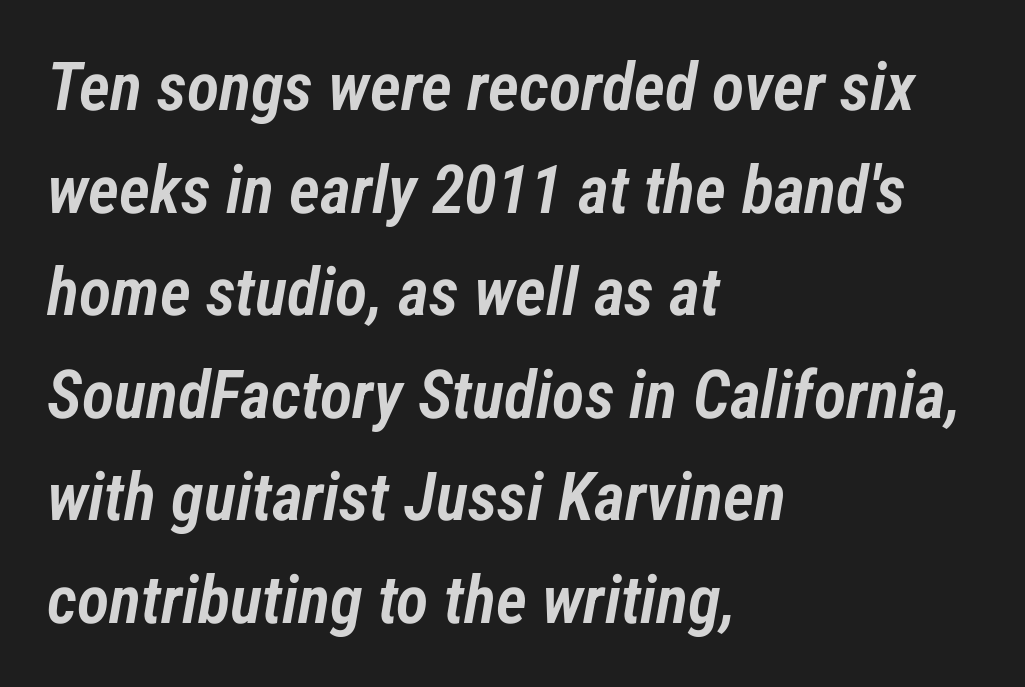
{"italic": "yes", "lean": "right", "slant_degrees": 12, "bold": "semi", "weight": "semibold", "width": "condensed", "stroke_contrast": "low", "x_height": "medium", "monospaced": "no", "underline": "no", "align": "left", "line_spacing": "normal", "line_spacing_ratio": 1.53, "letter_spacing": "normal", "letter_spacing_em": 0.0, "glyph_px": 67}
